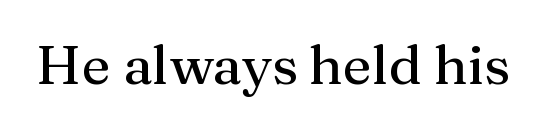
{"serif": "yes", "italic": "no", "width": "normal", "stroke_contrast": "medium", "x_height": "medium", "monospaced": "no", "underline": "no", "letter_spacing": "normal", "letter_spacing_em": 0.0, "glyph_px": 55}
